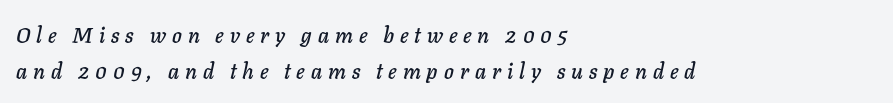
The image shows 21 px text type, italic (leaning right); set left-aligned, line spacing 1.72x, unusually wide letter spacing (+0.28 em), not underlined.
